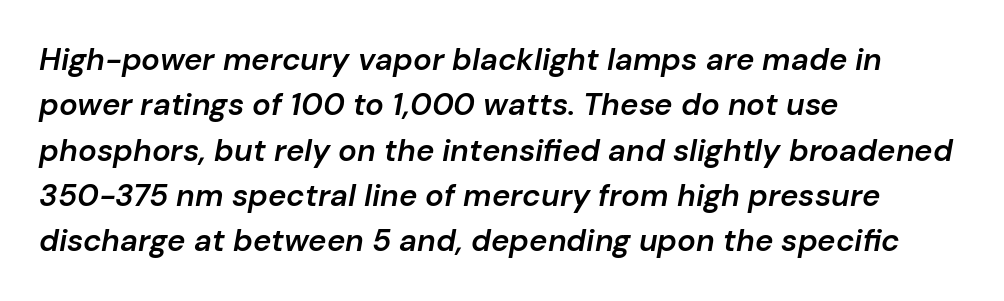
Glance below the letters and you will spot only blank space. Interline gaps are of average width in this sample. Proportional: the letters do not fall into vertical columns. The glyphs look as if they've been sheared to an angle.
